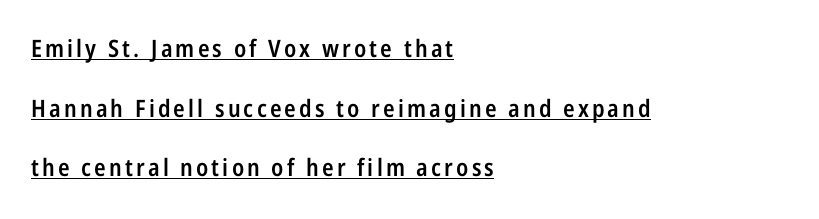
The image shows 24 px text type, upright; set left-aligned, loose line spacing (2.48x), underlined.
